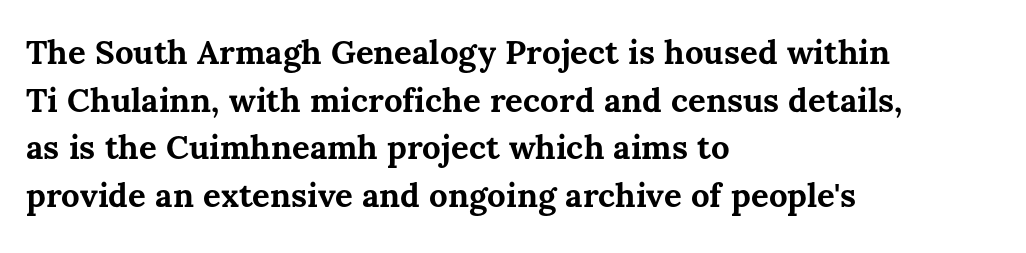
Strokes here are thick enough to call this a true bold. The passage shown stacks its lines at a standard gap. Decoration check: the copy has no underline. The axis of the letterforms is exactly vertical. A student would call this left alignment; a typographer would say flush left, rag right.
